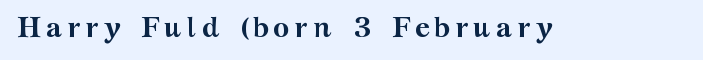
{"serif": "yes", "italic": "no", "bold": "yes", "weight": "semibold", "width": "wide", "stroke_contrast": "medium", "x_height": "medium", "monospaced": "no", "underline": "no", "glyph_px": 28}
